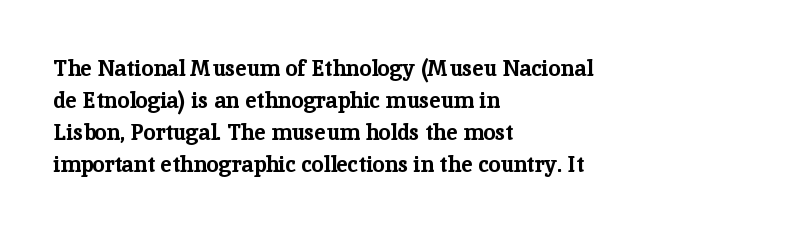
Q: Is the text bold? A: Yes.
Q: Is the text italic (slanted)? A: No, it is upright.
Q: Is the text underlined? A: No.
Q: How is the paragraph aligned? A: Left-aligned.
Q: Is the spacing between letters normal or unusually wide? A: Normal.
Q: Is the spacing between lines tight, normal or loose? A: Normal.
